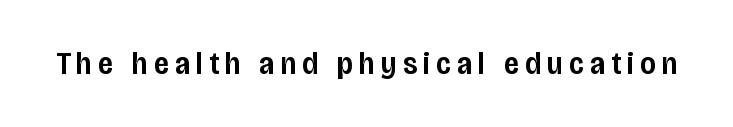
{"serif": "no", "italic": "no", "bold": "semi", "weight": "semibold", "width": "condensed", "stroke_contrast": "low", "x_height": "large", "monospaced": "no", "underline": "no", "letter_spacing": "wide", "letter_spacing_em": 0.2, "glyph_px": 32}
